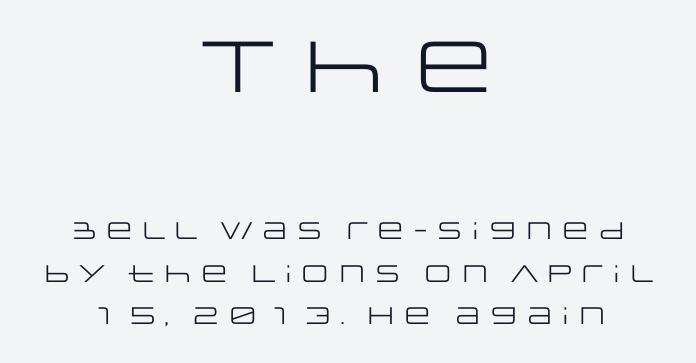
Q: Is the text bold? A: No.
Q: Is the text italic (slanted)? A: No, it is upright.
Q: Is the typeface a serif or a sans-serif typeface? A: Sans-serif.
Q: Is the text underlined? A: No.
Q: How is the paragraph aligned? A: Centered.
Q: Is the spacing between letters normal or unusually wide? A: Normal.
Q: Which block of text is set in a larger size, the first (top) or the second (bottom)? A: The first (top) one.
Q: Width (condensed, normal, or wide)? A: Wide.
Q: Stroke contrast? A: Low.
Q: x-height? A: Large.
Q: Monospaced? A: No.
